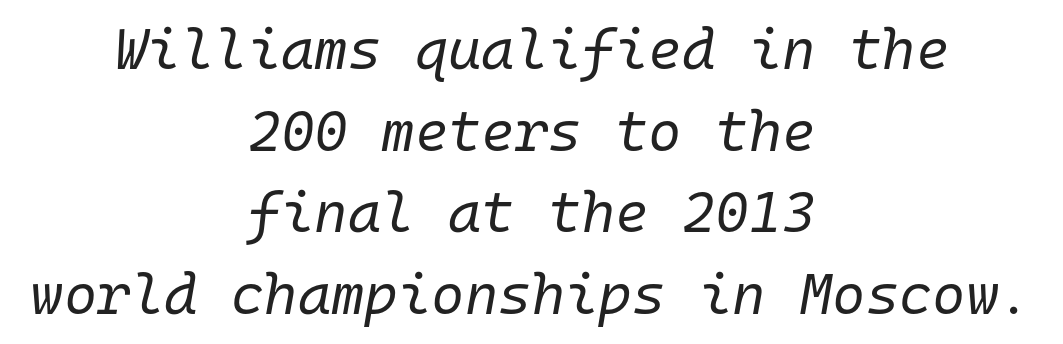
Q: Is the text bold? A: No.
Q: Is the text italic (slanted)? A: Yes, it leans right by about 10 degrees.
Q: Is the text underlined? A: No.
Q: How is the paragraph aligned? A: Centered.
Q: Is the spacing between letters normal or unusually wide? A: Normal.
Q: Is the spacing between lines tight, normal or loose? A: Normal.
Q: Width (condensed, normal, or wide)? A: Normal.
Q: Stroke contrast? A: Low.
Q: x-height? A: Medium.
Q: Monospaced? A: Yes.
